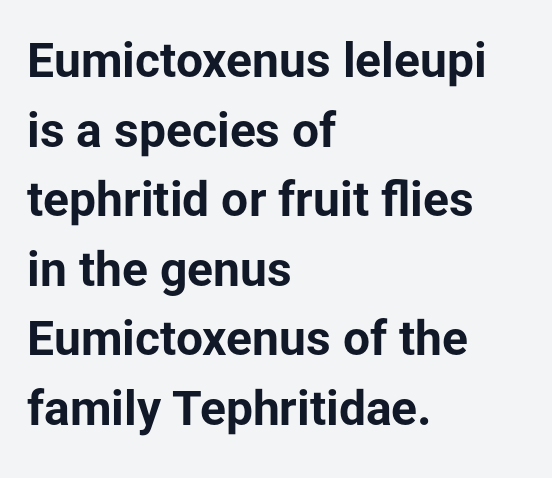
Q: Is the text bold? A: Yes.
Q: Is the text italic (slanted)? A: No, it is upright.
Q: Is the typeface a serif or a sans-serif typeface? A: Sans-serif.
Q: Is the text underlined? A: No.
Q: How is the paragraph aligned? A: Left-aligned.
Q: Is the spacing between letters normal or unusually wide? A: Normal.
Q: Is the spacing between lines tight, normal or loose? A: Normal.
Q: Width (condensed, normal, or wide)? A: Normal.
Q: Stroke contrast? A: Low.
Q: x-height? A: Medium.
Q: Monospaced? A: No.
